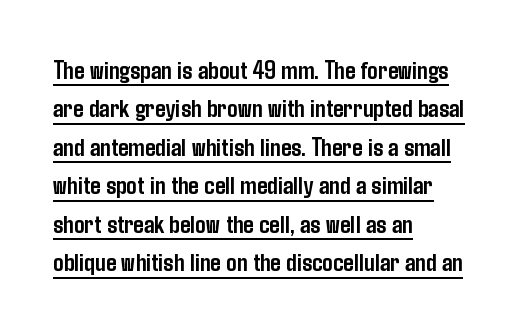
The image shows 26 px bold type, upright; set left-aligned, normal line spacing (1.48x), normal letter spacing, underlined.
